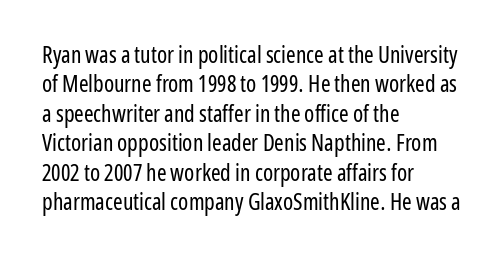
The image shows 23 px text type, upright; set left-aligned, normal line spacing (1.28x), normal letter spacing, not underlined.
